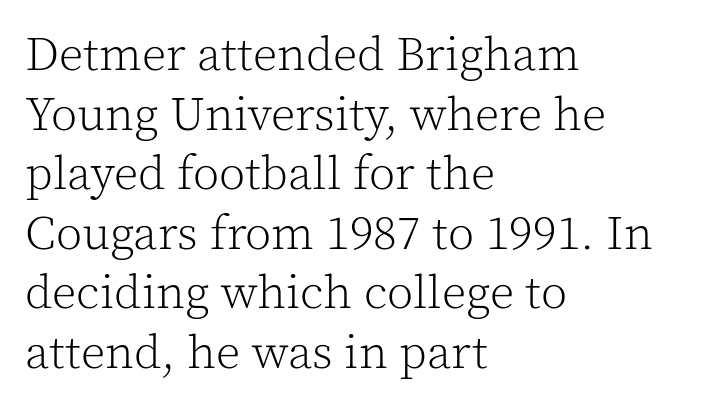
Q: Is the text bold? A: No.
Q: Is the text italic (slanted)? A: No, it is upright.
Q: Is the typeface a serif or a sans-serif typeface? A: Serif.
Q: Is the text underlined? A: No.
Q: How is the paragraph aligned? A: Left-aligned.
Q: Is the spacing between letters normal or unusually wide? A: Normal.
Q: Width (condensed, normal, or wide)? A: Normal.
Q: x-height? A: Medium.
Q: Monospaced? A: No.
